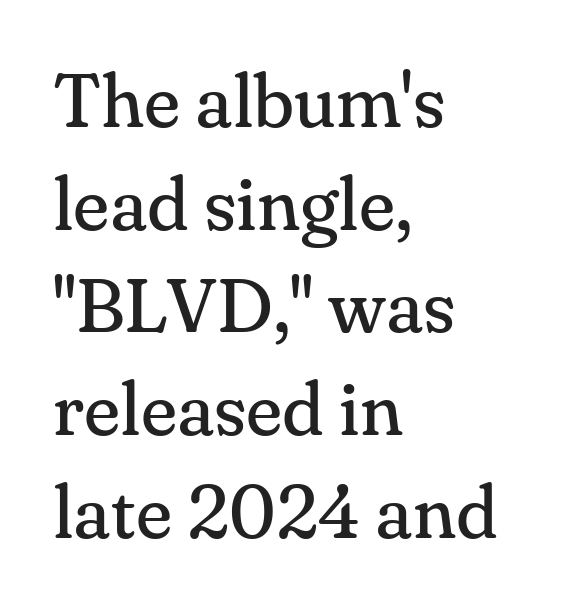
Is the block centered? No — it sits flush against the left margin. Style check: upright. Nobody drew a line under any word here. Are there feet on the stems? There are — it's a serif. Glyph-to-glyph distance matches everyday printed text.
